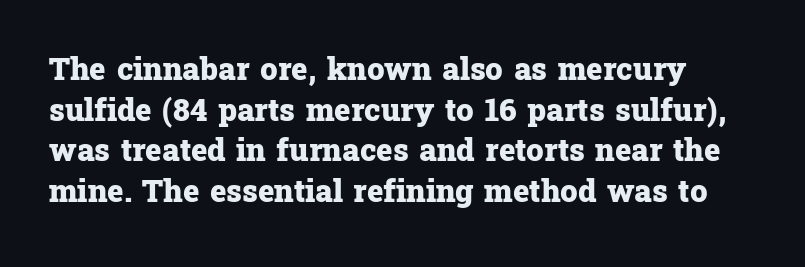
Q: Is the text bold? A: Yes.
Q: Is the text italic (slanted)? A: No, it is upright.
Q: Is the typeface a serif or a sans-serif typeface? A: Serif.
Q: Is the text underlined? A: No.
Q: Is the spacing between letters normal or unusually wide? A: Normal.
Q: Is the spacing between lines tight, normal or loose? A: Normal.
Q: Width (condensed, normal, or wide)? A: Normal.
Q: Stroke contrast? A: Low.
Q: x-height? A: Medium.
Q: Monospaced? A: No.
